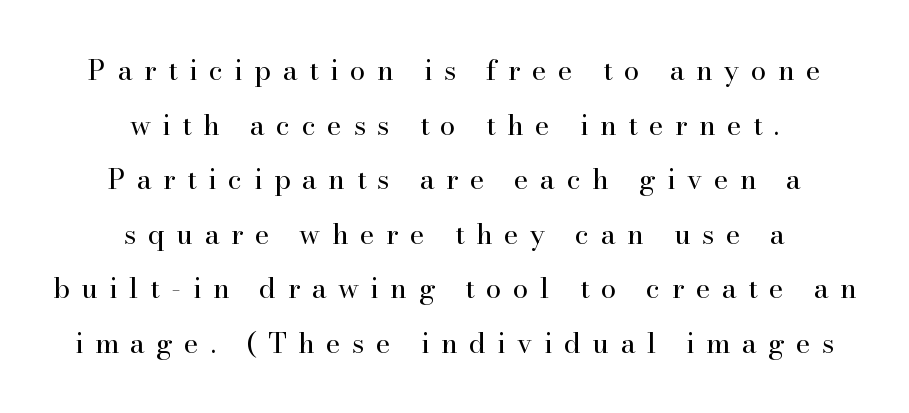
Compared with typical paragraphs, the rows here are farther apart. In terms of letterspacing, this is a distinctly airy, spread setting. The letters carry serifs — small finishing strokes at the ends of their stems. The area under the type is left untouched.
